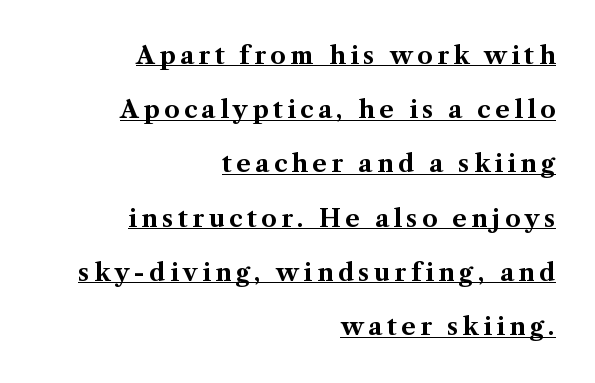
The image shows 24 px bold type, upright; set right-aligned, loose line spacing (2.26x), underlined.
